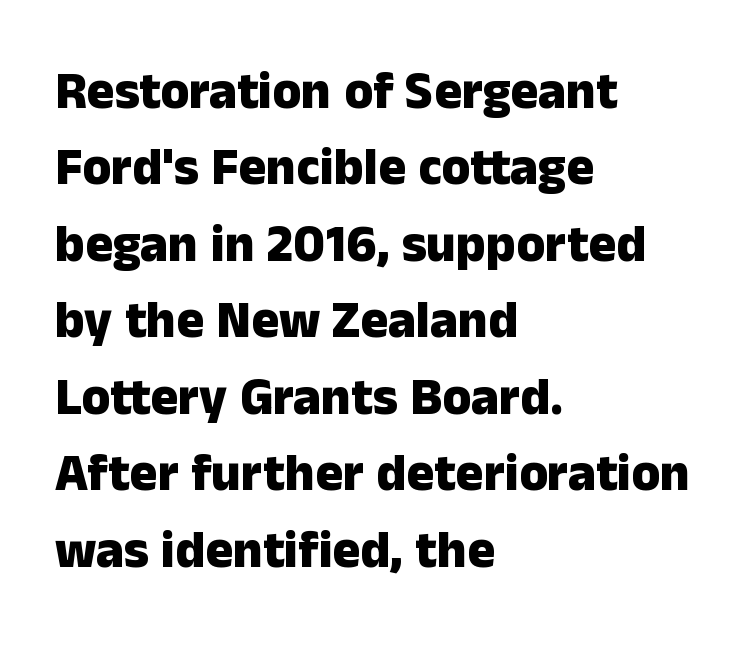
Q: Is the text bold? A: Yes.
Q: Is the text italic (slanted)? A: No, it is upright.
Q: Is the typeface a serif or a sans-serif typeface? A: Sans-serif.
Q: Is the text underlined? A: No.
Q: How is the paragraph aligned? A: Left-aligned.
Q: Is the spacing between letters normal or unusually wide? A: Normal.
Q: Is the spacing between lines tight, normal or loose? A: Normal.
Q: Width (condensed, normal, or wide)? A: Normal.
Q: Stroke contrast? A: Low.
Q: x-height? A: Medium.
Q: Monospaced? A: No.
